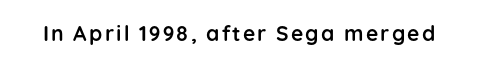
Pretty heavy lettering here — definitely bold. The passage shown is not underscored anywhere. Do the letters lean? They stand straight.
